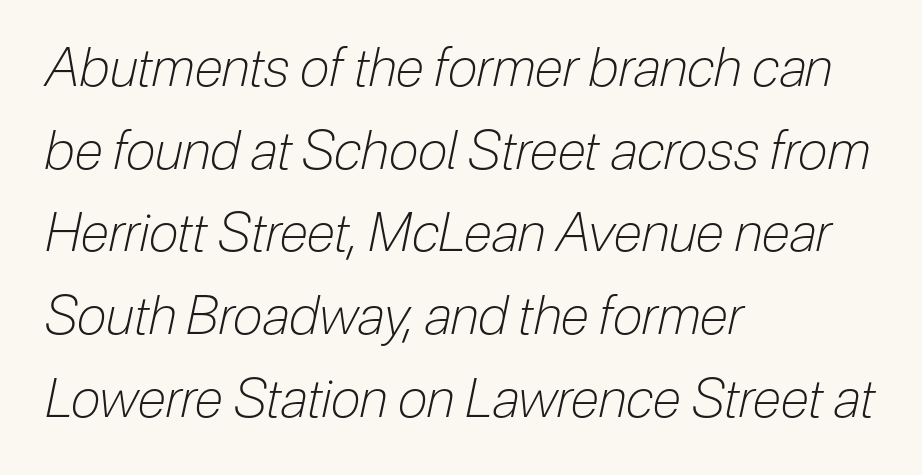
{"italic": "yes", "lean": "right", "slant_degrees": 12, "bold": "no", "weight": "light", "width": "condensed", "stroke_contrast": "low", "x_height": "medium", "monospaced": "no", "underline": "no", "align": "left", "line_spacing": "normal", "line_spacing_ratio": 1.56, "letter_spacing": "normal", "letter_spacing_em": 0.0, "glyph_px": 53}
